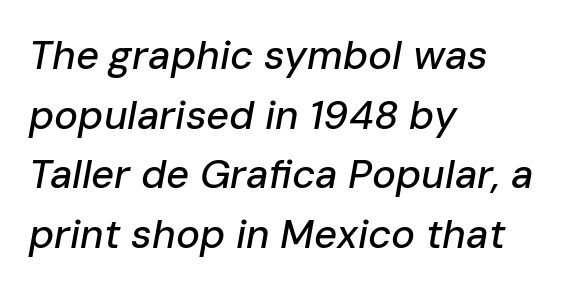
How would I describe the line gaps? Plain and ordinary. The letters advance in unequal steps, a hallmark of proportional type. Glyph-to-glyph distance matches everyday printed text. The area under the type is left untouched. The lines are quadded left.
